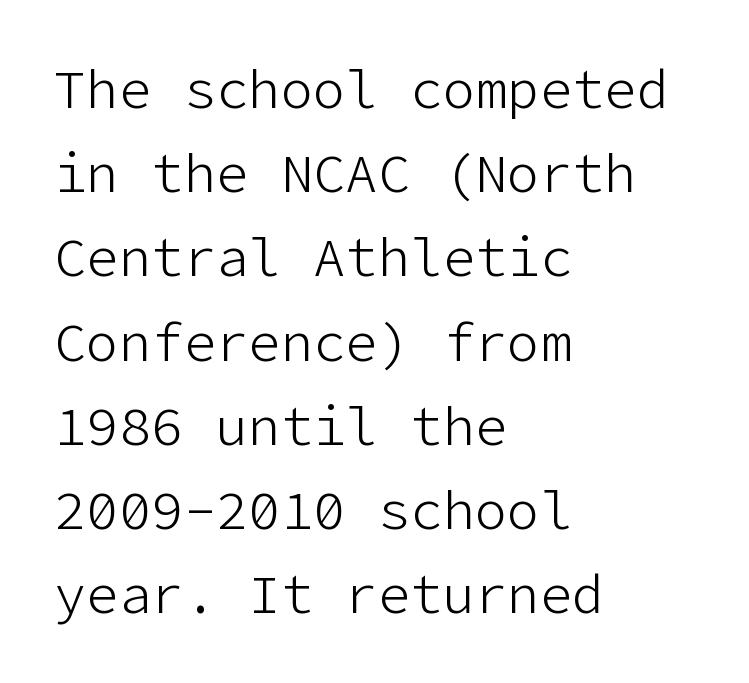
This is roman type, the default non-slanted kind. Each letter's strokes conclude bluntly, with no projecting serifs. The strokes are not fattened; the text isn't bold. The ragged edge is on the right, which tells us the setting is flush left. Words appear dense and cohesive because spacing is normal.
